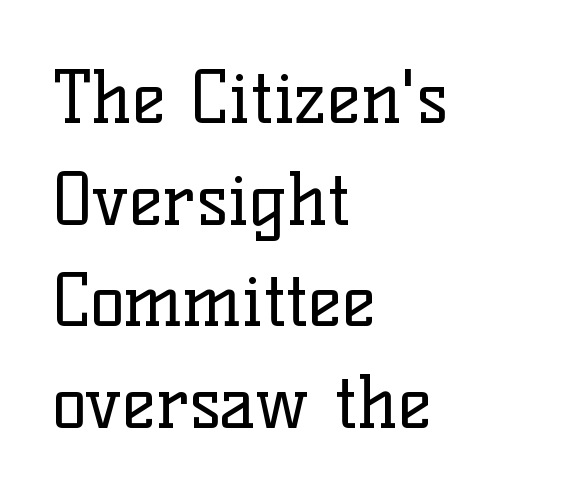
The image shows 72 px regular-weight serif type, upright; set left-aligned, normal line spacing (1.41x), normal letter spacing, not underlined; low stroke contrast and a medium x-height.
